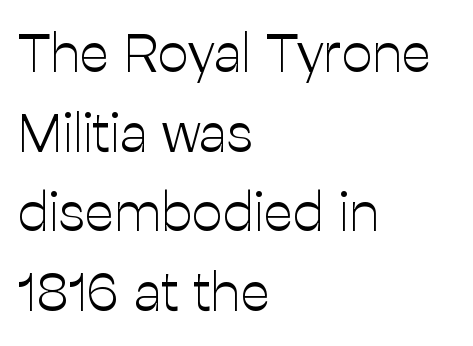
{"serif": "no", "italic": "no", "bold": "no", "weight": "light", "width": "normal", "stroke_contrast": "low", "x_height": "medium", "monospaced": "no", "underline": "no", "align": "left", "line_spacing": "normal", "line_spacing_ratio": 1.45, "letter_spacing": "normal", "letter_spacing_em": 0.0, "glyph_px": 55}
